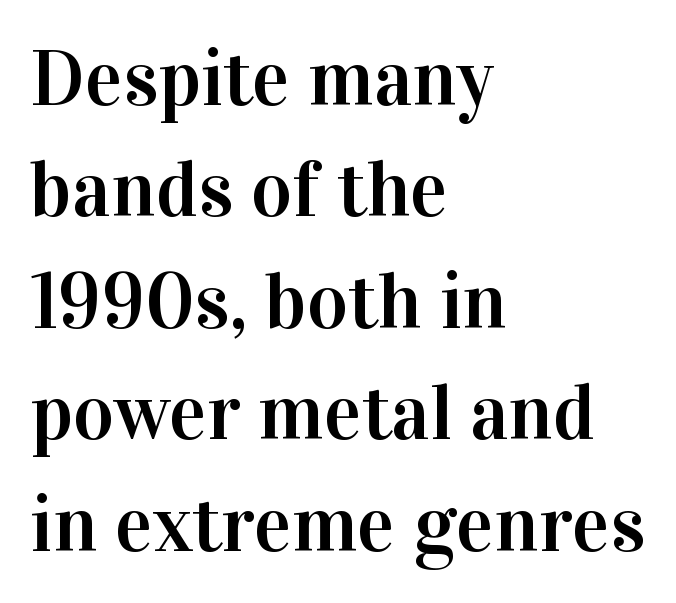
Q: Is the text italic (slanted)? A: No, it is upright.
Q: Is the typeface a serif or a sans-serif typeface? A: Serif.
Q: Is the text underlined? A: No.
Q: How is the paragraph aligned? A: Left-aligned.
Q: Is the spacing between letters normal or unusually wide? A: Normal.
Q: Is the spacing between lines tight, normal or loose? A: Normal.
Q: Width (condensed, normal, or wide)? A: Normal.
Q: Stroke contrast? A: High.
Q: x-height? A: Medium.
Q: Monospaced? A: No.
